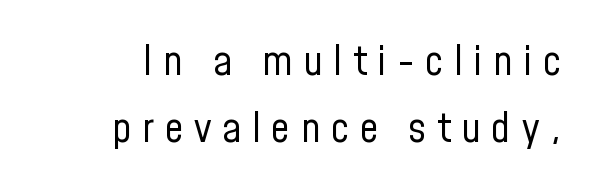
The face used here is a sans, in the tradition of grotesques and geometrics. Spacing verdict: proportional, widths tailored to each character. Letters rest on an invisible, unmarked baseline. Vertical strokes here are truly vertical.
